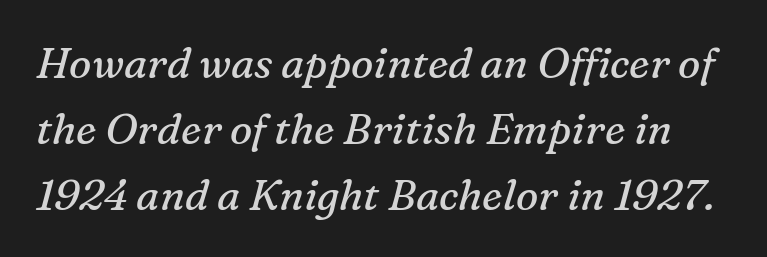
The image shows 42 px regular-weight serif type, italic (leaning right); set normal line spacing (1.57x), normal letter spacing, not underlined; medium stroke contrast and a medium x-height.
